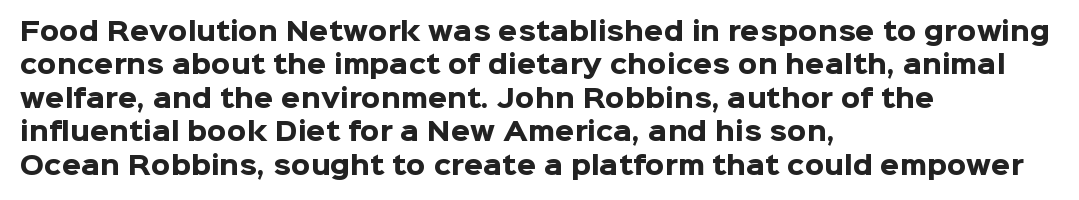
Q: Is the text bold? A: Yes.
Q: Is the text italic (slanted)? A: No, it is upright.
Q: Is the text underlined? A: No.
Q: How is the paragraph aligned? A: Left-aligned.
Q: Is the spacing between letters normal or unusually wide? A: Normal.
Q: Is the spacing between lines tight, normal or loose? A: Normal.
